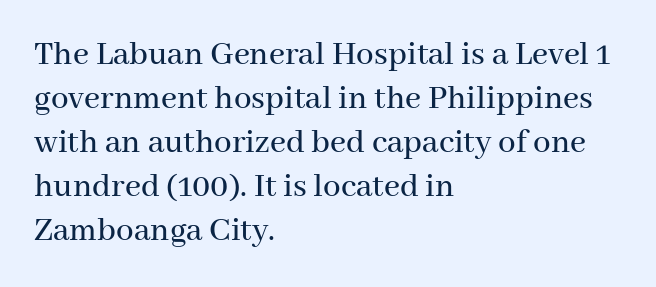
Q: Is the text italic (slanted)? A: No, it is upright.
Q: Is the typeface a serif or a sans-serif typeface? A: Serif.
Q: Is the text underlined? A: No.
Q: How is the paragraph aligned? A: Left-aligned.
Q: Is the spacing between letters normal or unusually wide? A: Normal.
Q: Is the spacing between lines tight, normal or loose? A: Normal.
Q: Width (condensed, normal, or wide)? A: Normal.
Q: Stroke contrast? A: Medium.
Q: x-height? A: Medium.
Q: Monospaced? A: No.
